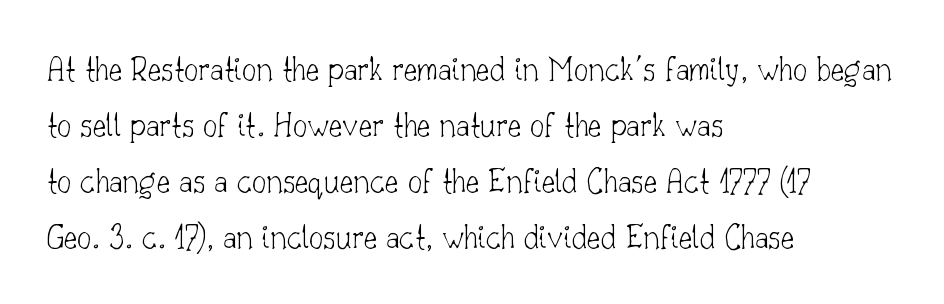
Ascenders rise straight up at ninety degrees. Stroke terminals: seriffed. The line texture is even and compact thanks to regular tracking. Proportional: the letters do not fall into vertical columns. Vertical spacing — default.
